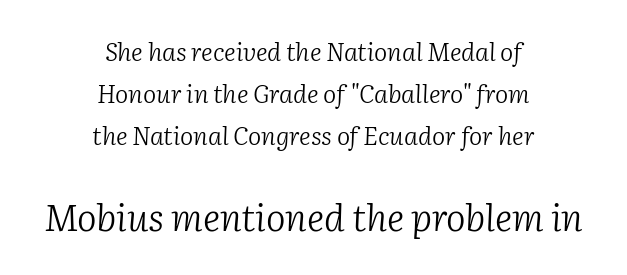
{"serif": "yes", "italic": "yes", "lean": "right", "slant_degrees": 2, "bold": "no", "weight": "light", "width": "normal", "stroke_contrast": "low", "x_height": "medium", "monospaced": "no", "underline": "no", "align": "center", "line_spacing": "normal", "line_spacing_ratio": 1.69, "letter_spacing": "normal", "letter_spacing_em": 0.0, "larger_block": "second", "size_ratio": 1.48, "glyph_px": 37}
